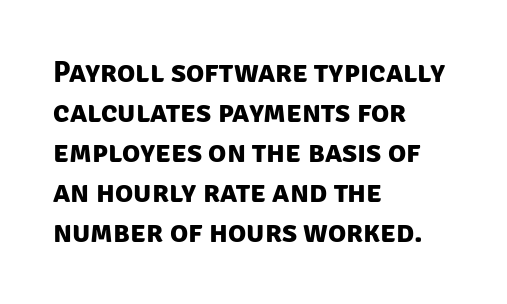
The image shows 30 px bold sans-serif type; set left-aligned, normal line spacing (1.33x), normal letter spacing, not underlined; low stroke contrast and a large x-height.
